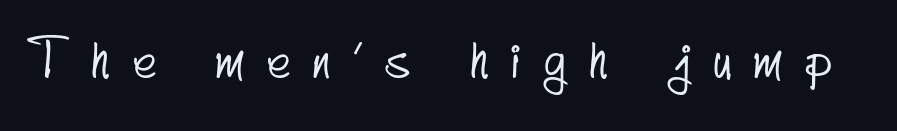
The line texture is sparse and dotted thanks to wide tracking. Underlining? Definitely not there. This sample has the flowing, uneven cadence of proportional lettering. You can tell from the bare stems that sans-serif type was used.
